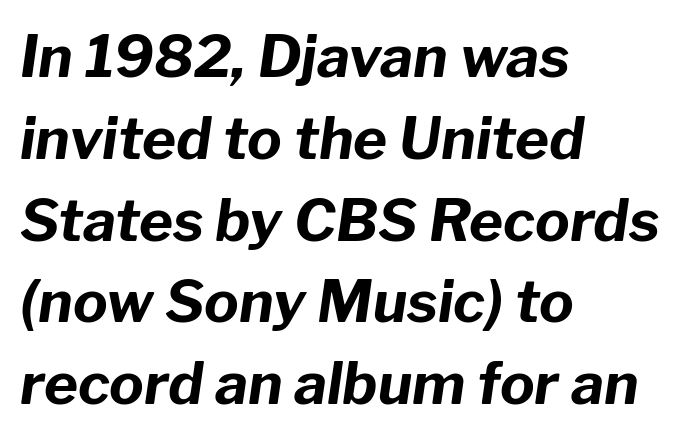
The image shows 58 px bold type, italic (leaning right); set left-aligned, normal line spacing (1.41x), normal letter spacing, not underlined; low stroke contrast and a medium x-height.
